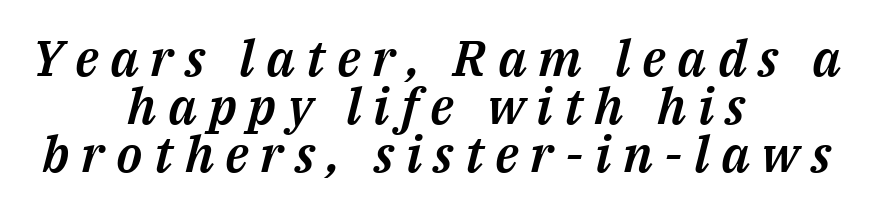
Each row of text sits above clean, open space. Slant detected: the letters are inclined. Leading: reduced. Neither beginnings nor endings align; midpoints do. You could only call the tracking loose — the letters float apart.
